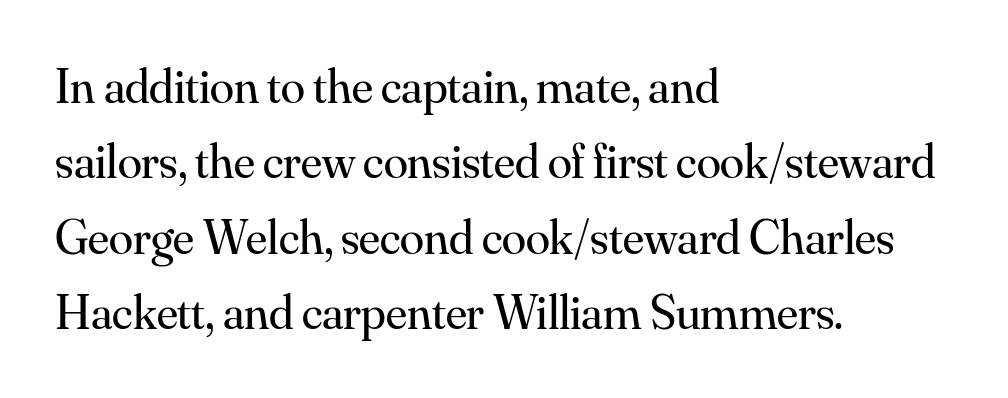
The horizontal fit of the characters is conventional and even. Each letter keeps its own natural width here, so spacing adapts to shape. Stroke mass is kept to a normal reading level or below. The space between consecutive lines is moderate. The lines in this sample share a left origin and differ only in where they stop.
